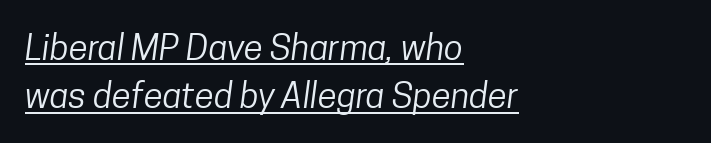
Decoration check: the copy is underlined. Characters follow at the spacing the type designer built in. Note the varied advance widths — an 'i' is clearly narrower than an 'm'. Short and long lines alike share a common starting point at left. A quiet, ordinary-to-light weight characterises the typeface.
